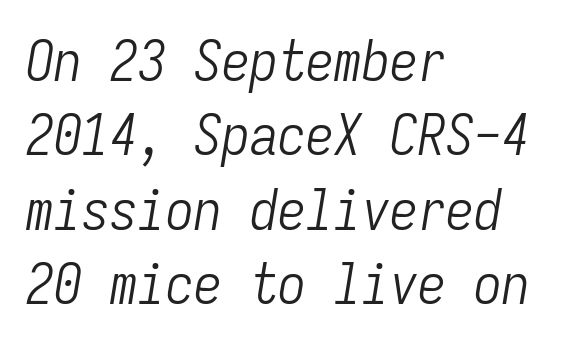
Descenders are the only things crossing below the line. Do the characters align in a grid? Yes, the font is monospaced. In terms of leading, this rendering sits right in the middle. Summary of weight: not heavy and not bold. Italic: yes, the glyphs are oblique.
